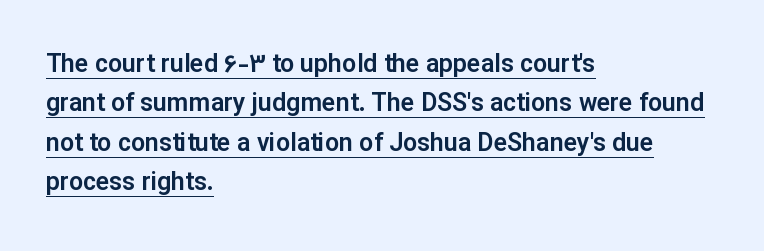
The face used here appears with an underline applied. All the whitespace from short lines collects on the right. Does extra space separate the letters? No, they use regular spacing. Leading matches the norm, producing a regular column. These lines were composed using upright roman letters.
